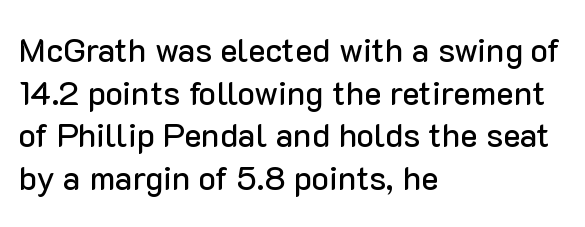
Q: Is the text italic (slanted)? A: No, it is upright.
Q: Is the typeface a serif or a sans-serif typeface? A: Sans-serif.
Q: Is the text underlined? A: No.
Q: How is the paragraph aligned? A: Left-aligned.
Q: Is the spacing between letters normal or unusually wide? A: Normal.
Q: Is the spacing between lines tight, normal or loose? A: Normal.
Q: Width (condensed, normal, or wide)? A: Normal.
Q: Stroke contrast? A: Low.
Q: x-height? A: Medium.
Q: Monospaced? A: No.
